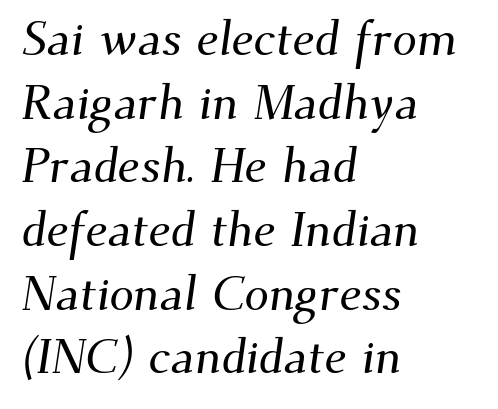
Q: Is the typeface a serif or a sans-serif typeface? A: Serif.
Q: Is the text underlined? A: No.
Q: How is the paragraph aligned? A: Left-aligned.
Q: Is the spacing between letters normal or unusually wide? A: Normal.
Q: Is the spacing between lines tight, normal or loose? A: Normal.
Q: Width (condensed, normal, or wide)? A: Normal.
Q: Stroke contrast? A: Medium.
Q: x-height? A: Small.
Q: Monospaced? A: No.
